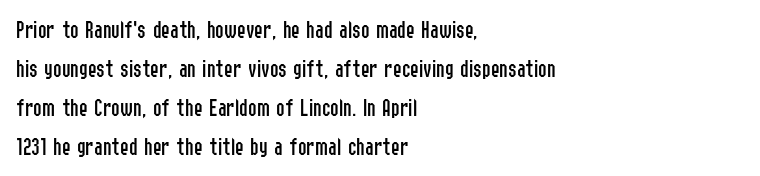
Q: Is the text bold? A: No.
Q: Is the text italic (slanted)? A: No, it is upright.
Q: Is the text underlined? A: No.
Q: How is the paragraph aligned? A: Left-aligned.
Q: Is the spacing between letters normal or unusually wide? A: Normal.
Q: Is the spacing between lines tight, normal or loose? A: Normal.
